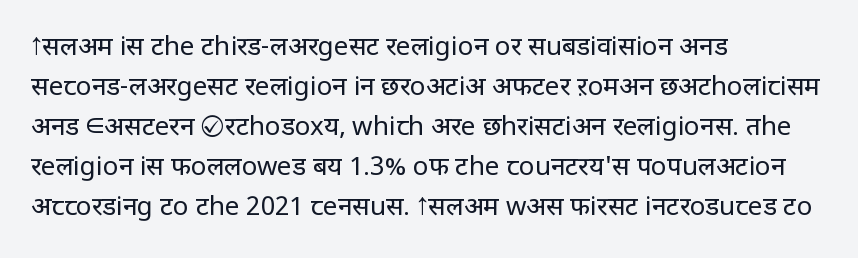
{"italic": "no", "bold": "no", "underline": "no", "align": "left", "line_spacing": "normal", "line_spacing_ratio": 1.54, "letter_spacing": "normal", "letter_spacing_em": 0.0, "glyph_px": 26}
